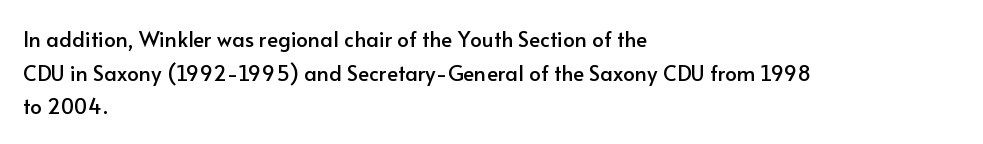
Between one letter and the next there's only the usual sliver of space. The baseline area is clear. Vertically, the passage feels balanced, rows spaced as you'd expect. This sample is left-justified, so line endings fall wherever the words run out.
